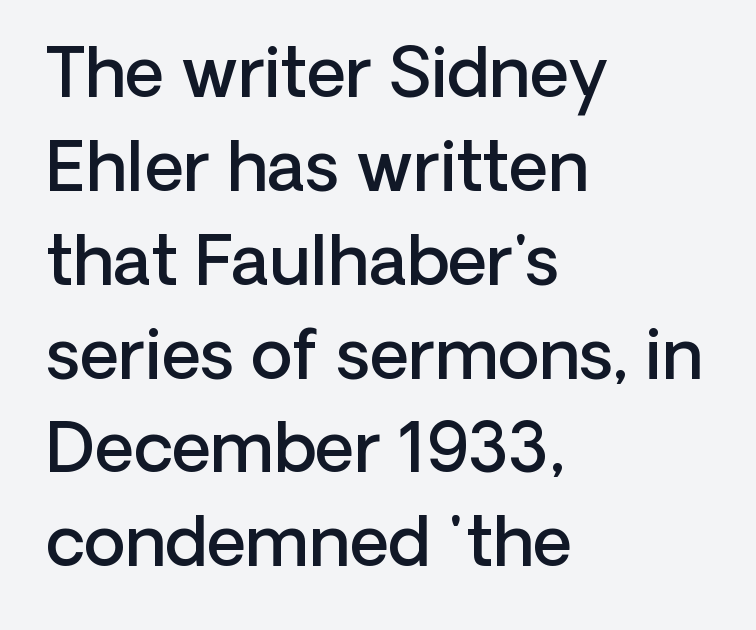
{"serif": "no", "italic": "no", "bold": "semi", "weight": "semibold", "width": "normal", "stroke_contrast": "low", "x_height": "medium", "monospaced": "no", "underline": "no", "align": "left", "line_spacing": "normal", "line_spacing_ratio": 1.38, "letter_spacing": "normal", "letter_spacing_em": 0.0, "glyph_px": 68}
